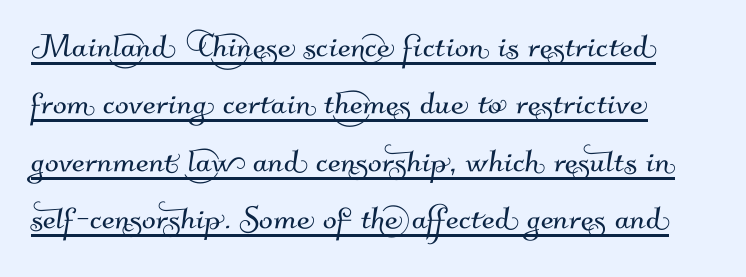
{"serif": "no", "width": "normal", "stroke_contrast": "medium", "x_height": "small", "monospaced": "no", "underline": "yes", "line_spacing": "normal", "line_spacing_ratio": 1.4, "letter_spacing": "normal", "letter_spacing_em": 0.0, "glyph_px": 41}
